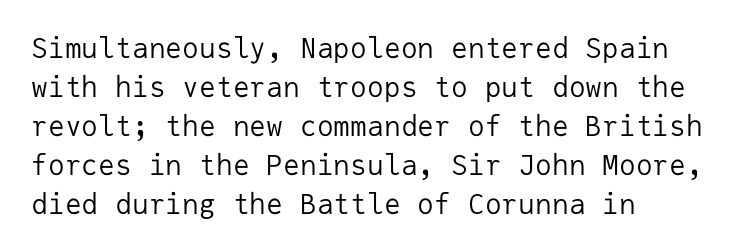
{"serif": "no", "italic": "no", "bold": "no", "weight": "regular", "width": "normal", "stroke_contrast": "low", "x_height": "medium", "monospaced": "yes", "underline": "no", "align": "left", "line_spacing": "normal", "line_spacing_ratio": 1.39, "letter_spacing": "normal", "letter_spacing_em": 0.0, "glyph_px": 28}
